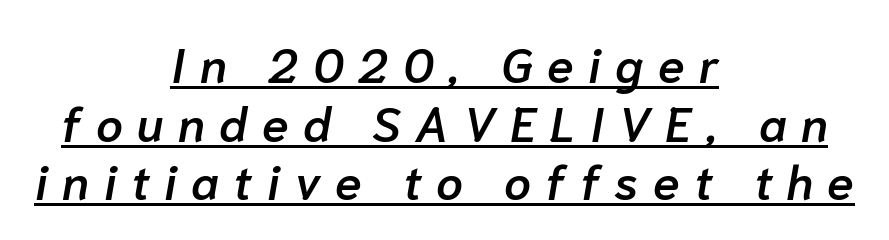
Q: Is the text bold? A: Semi-bold.
Q: Is the text italic (slanted)? A: Yes, it leans right by about 10 degrees.
Q: Is the text underlined? A: Yes.
Q: How is the paragraph aligned? A: Centered.
Q: Is the spacing between letters normal or unusually wide? A: Unusually wide.
Q: Width (condensed, normal, or wide)? A: Normal.
Q: Stroke contrast? A: Low.
Q: x-height? A: Medium.
Q: Monospaced? A: No.
